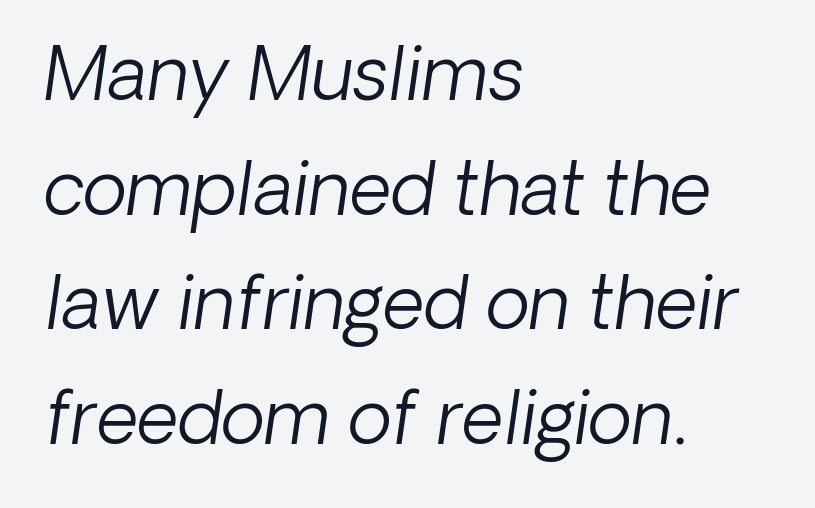
Q: Is the text bold? A: No.
Q: Is the text italic (slanted)? A: Yes, it leans right by about 8 degrees.
Q: Is the text underlined? A: No.
Q: How is the paragraph aligned? A: Left-aligned.
Q: Is the spacing between letters normal or unusually wide? A: Normal.
Q: Is the spacing between lines tight, normal or loose? A: Normal.
Q: Width (condensed, normal, or wide)? A: Normal.
Q: Stroke contrast? A: Low.
Q: x-height? A: Medium.
Q: Monospaced? A: No.
